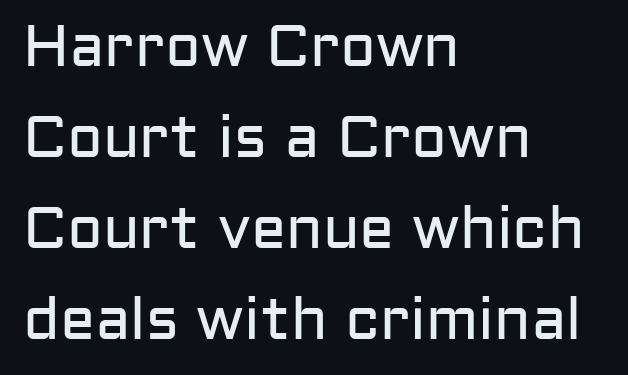
{"serif": "no", "italic": "no", "bold": "no", "weight": "regular", "width": "normal", "stroke_contrast": "low", "x_height": "medium", "monospaced": "no", "underline": "no", "align": "left", "line_spacing": "normal", "line_spacing_ratio": 1.54, "letter_spacing": "normal", "letter_spacing_em": 0.0, "glyph_px": 59}
